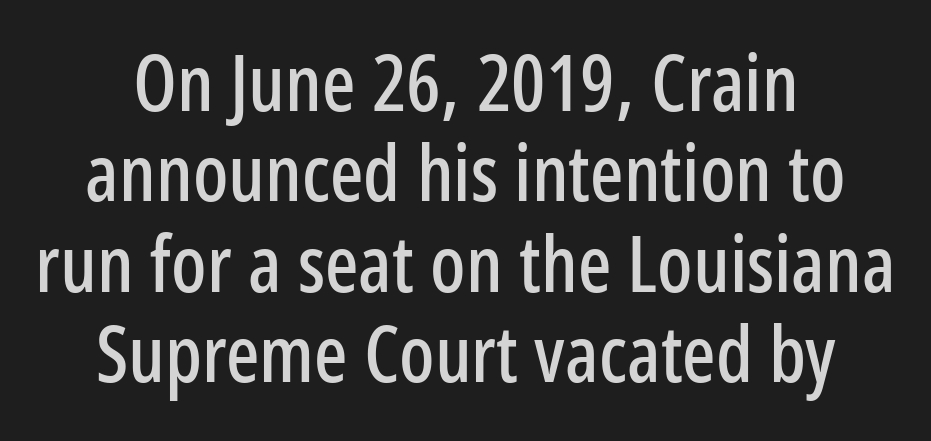
The image shows 78 px condensed sans-serif type, upright; set line spacing 1.16x, normal letter spacing, not underlined; low stroke contrast and a medium x-height.
